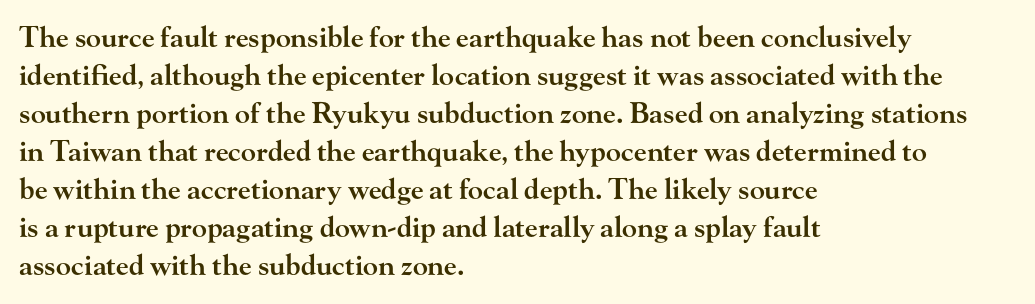
Q: Is the text bold? A: Semi-bold.
Q: Is the text italic (slanted)? A: No, it is upright.
Q: Is the typeface a serif or a sans-serif typeface? A: Serif.
Q: Is the text underlined? A: No.
Q: How is the paragraph aligned? A: Left-aligned.
Q: Is the spacing between letters normal or unusually wide? A: Normal.
Q: Is the spacing between lines tight, normal or loose? A: Normal.
Q: Width (condensed, normal, or wide)? A: Wide.
Q: Stroke contrast? A: High.
Q: x-height? A: Small.
Q: Monospaced? A: No.
